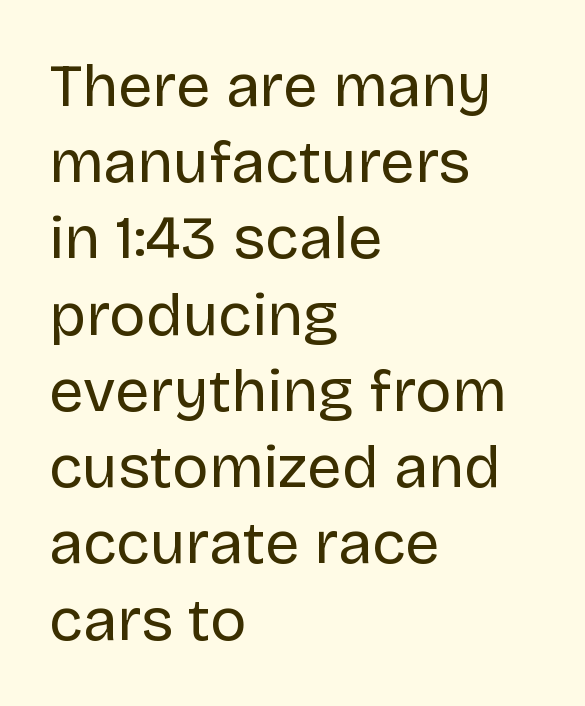
This sample has the flowing, uneven cadence of proportional lettering. The lettering stays uniformly vertical, giving the passage a roman look. These lines are composed in type without serifs. No letter is thick-stroked: the sample isn't bold. Default kerning and tracking; the words read as compact shapes. The setting favours the left margin, as ordinary paragraphs usually do.
